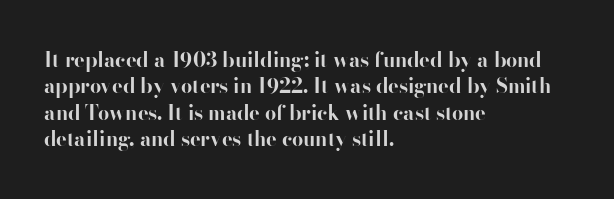
No extra tracking has been applied to these lines. The font is running at its bold setting. Students, observe: this is what conventionally led text looks like. Ascenders rise straight up at ninety degrees.
